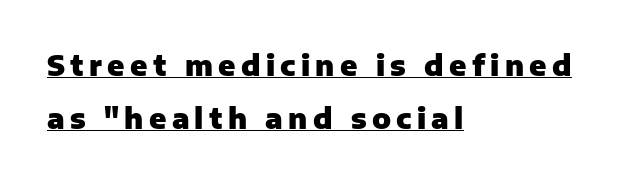
{"serif": "no", "italic": "no", "bold": "yes", "weight": "heavy", "width": "normal", "stroke_contrast": "low", "x_height": "medium", "monospaced": "no", "underline": "yes", "align": "left", "line_spacing": "loose", "line_spacing_ratio": 1.9, "glyph_px": 28}
